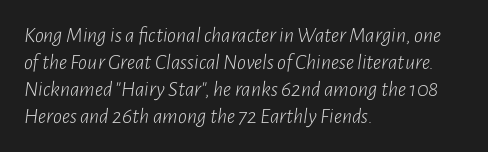
Q: Is the text bold? A: No.
Q: Is the text italic (slanted)? A: Yes, it leans right by about 7 degrees.
Q: Is the text underlined? A: No.
Q: How is the paragraph aligned? A: Left-aligned.
Q: Is the spacing between letters normal or unusually wide? A: Normal.
